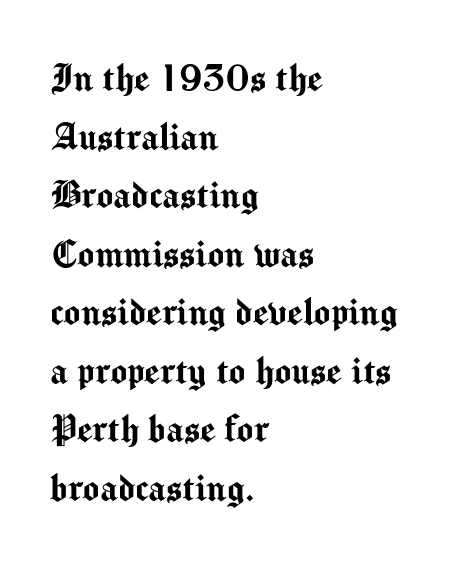
The face used here is rendered with its standard letterfit. Decoration check: the copy has no underline. Note: no serifs on the glyphs. When letters stand straight like this, we call the style roman or upright.
